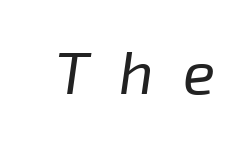
Spacing between characters has been opened up far beyond the box default. Is the type slanted? Yes — the strokes lean at a clear angle. Honestly, there is no underline to notice here at all. The typeface has the unassuming heft of standard copy or less. Proportional: the letters do not fall into vertical columns.
